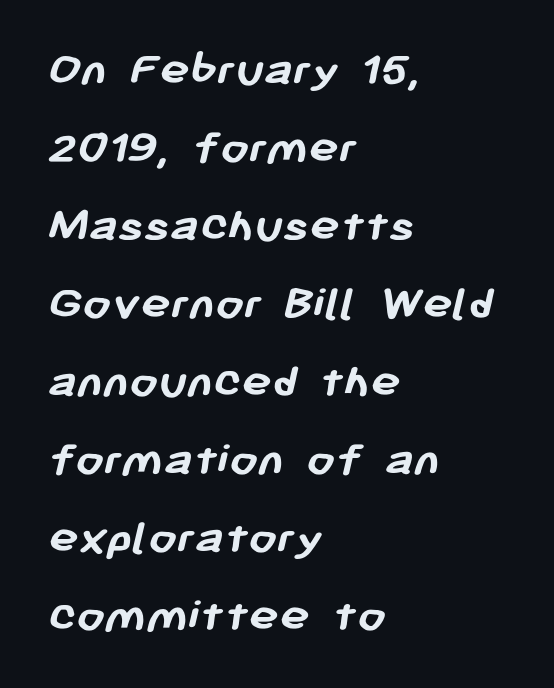
The rag falls on the right side of this text block. The gaps between neighbouring characters are ordinary and unremarkable. No feet cap the strokes, marking this as sans-serif type. The space directly below the letters is spotless. Character widths vary here, with narrow letters taking less room than wide ones.
